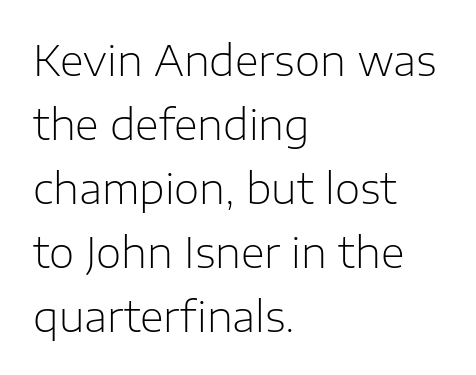
The cut favours lightness, reaching ordinary text weight at its darkest. The rendering keeps characters at their native spacing. The rag falls on the right side of this text block. The specimen omits any rule beneath the text block's lines. The rendering shows plain stroke endings on the letterforms — a sans-serif design.
